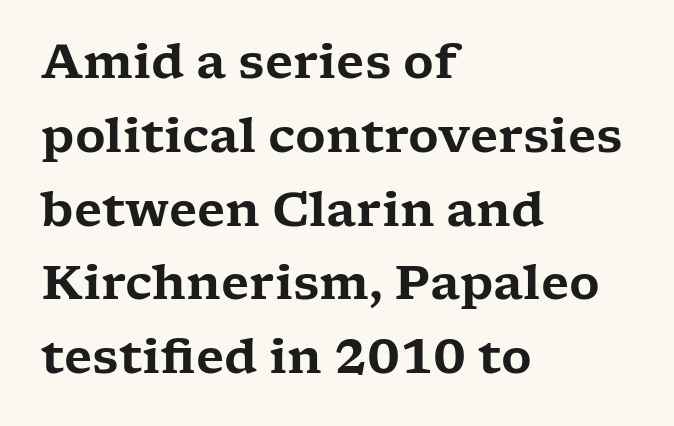
The horizontal fit of the characters is conventional and even. Posture: upright roman. The rendering anchors every line to the left-hand side. The designer went with a serif here, giving each stem small feet. You could not count columns in this text — the font is proportionally spaced.
